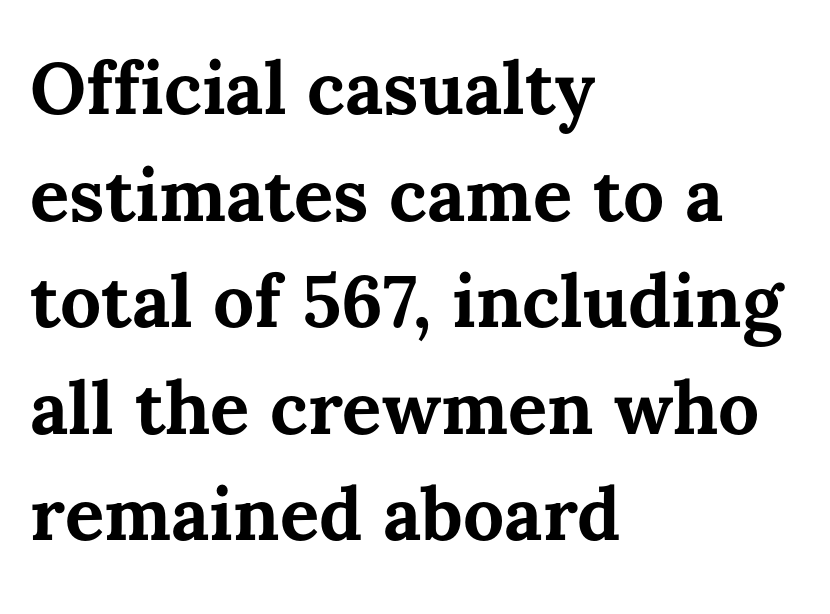
The image shows 73 px bold type, upright; set left-aligned, normal line spacing (1.46x), normal letter spacing, not underlined; medium stroke contrast and a medium x-height.
